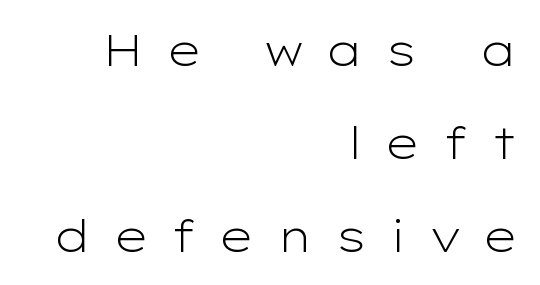
Do the letters lean? They stand straight. Horizontal bands of white between lines are thick stripes. All the whitespace from short lines collects on the left. Looks like regular typesetting: each glyph gets only the width it needs. Type style note: lacks serifs. The glyphs are unaccompanied by any horizontal stroke below them.
